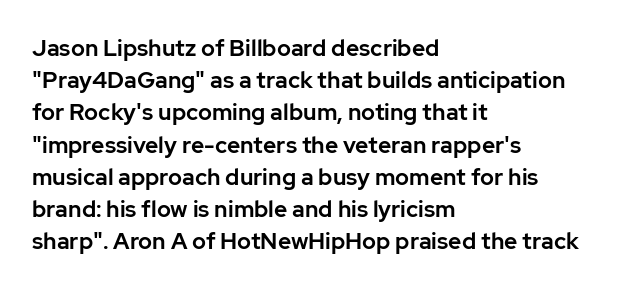
Does the leading feel generous? No, just average. The paragraph shown leans on its left margin. The string is rendered with underlining switched off. Here the glyphs are tracked normally, forming tight word shapes. The font's upright variant was chosen for this text.
